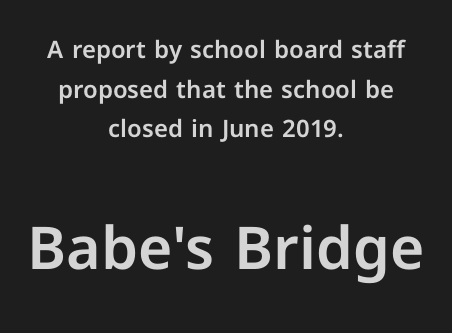
Q: Is the text italic (slanted)? A: No, it is upright.
Q: Is the typeface a serif or a sans-serif typeface? A: Sans-serif.
Q: Is the text underlined? A: No.
Q: How is the paragraph aligned? A: Centered.
Q: Is the spacing between letters normal or unusually wide? A: Normal.
Q: Is the spacing between lines tight, normal or loose? A: Normal.
Q: Which block of text is set in a larger size, the first (top) or the second (bottom)? A: The second (bottom) one.
Q: Width (condensed, normal, or wide)? A: Normal.
Q: Stroke contrast? A: Low.
Q: x-height? A: Medium.
Q: Monospaced? A: No.
